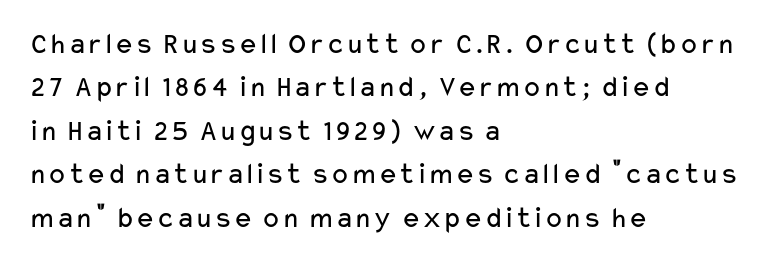
Q: Is the text bold? A: No.
Q: Is the text italic (slanted)? A: No, it is upright.
Q: Is the typeface a serif or a sans-serif typeface? A: Sans-serif.
Q: Is the text underlined? A: No.
Q: How is the paragraph aligned? A: Left-aligned.
Q: Is the spacing between letters normal or unusually wide? A: Normal.
Q: Is the spacing between lines tight, normal or loose? A: Normal.
Q: Width (condensed, normal, or wide)? A: Wide.
Q: Stroke contrast? A: Low.
Q: x-height? A: Medium.
Q: Monospaced? A: No.
